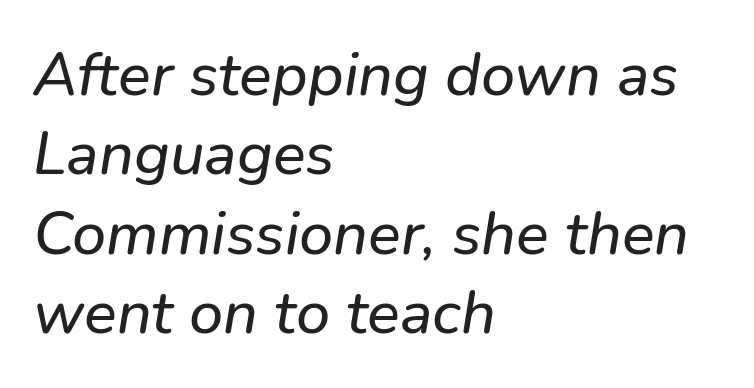
Note the varied advance widths — an 'i' is clearly narrower than an 'm'. Caption: standard tracking, unaltered. Words float on clear page, feet unadorned. Compared with ordinary roman type, these characters are visibly tilted.
